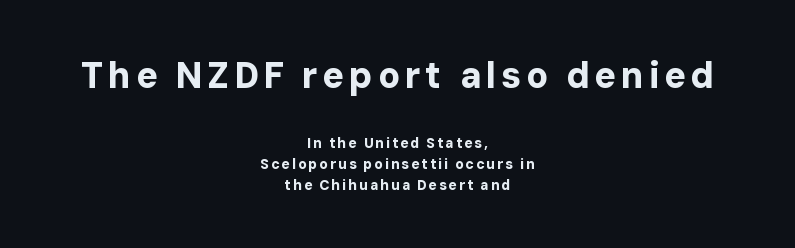
The image shows 36 px bold sans-serif type, upright; set centered, normal line spacing (1.49x), not underlined; the first (top) block is 2.57x larger; low stroke contrast and a medium x-height.
